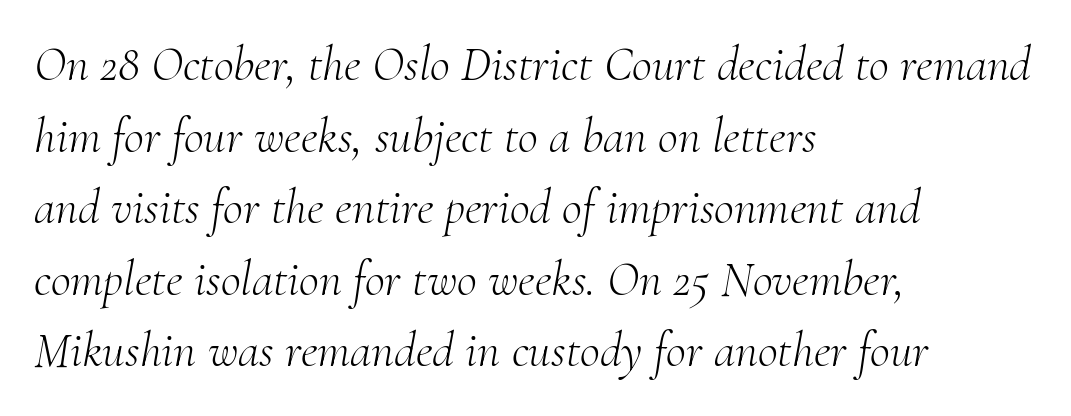
The image shows 49 px light serif type, italic (leaning right); set left-aligned, normal line spacing (1.46x), normal letter spacing, not underlined; medium stroke contrast and a small x-height.
